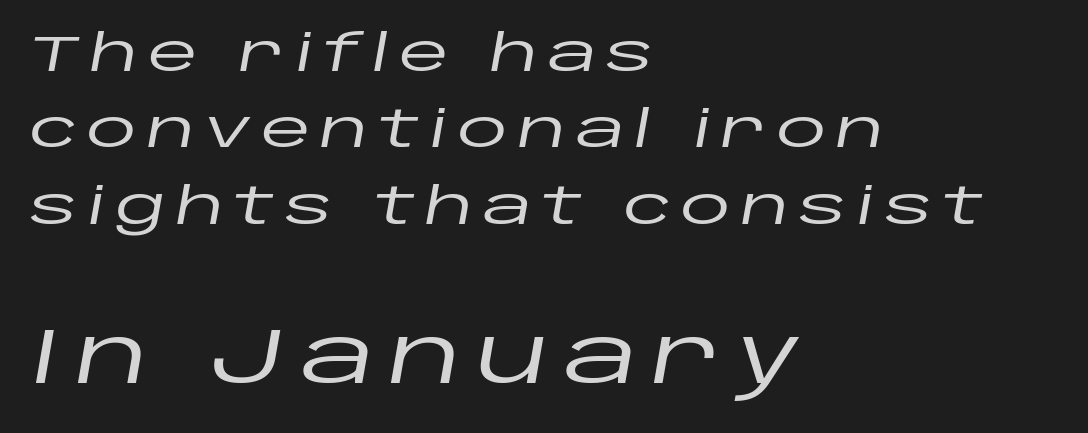
Q: Is the text italic (slanted)? A: Yes, it leans right by about 10 degrees.
Q: Is the text underlined? A: No.
Q: How is the paragraph aligned? A: Left-aligned.
Q: Is the spacing between lines tight, normal or loose? A: Normal.
Q: Which block of text is set in a larger size, the first (top) or the second (bottom)? A: The second (bottom) one.
Q: Width (condensed, normal, or wide)? A: Wide.
Q: Stroke contrast? A: Low.
Q: x-height? A: Large.
Q: Monospaced? A: No.
